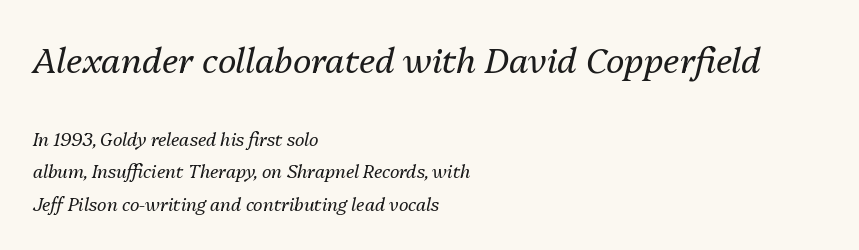
{"italic": "yes", "lean": "right", "slant_degrees": 13, "bold": "no", "weight": "regular", "width": "normal", "stroke_contrast": "medium", "x_height": "medium", "monospaced": "no", "underline": "no", "align": "left", "line_spacing_ratio": 1.82, "letter_spacing": "normal", "letter_spacing_em": 0.0, "larger_block": "first", "size_ratio": 1.94, "glyph_px": 35}
